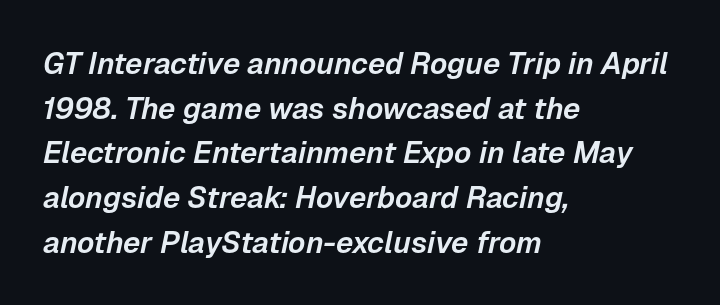
{"italic": "yes", "lean": "right", "slant_degrees": 12, "width": "normal", "stroke_contrast": "low", "x_height": "medium", "monospaced": "no", "underline": "no", "align": "left", "line_spacing": "normal", "line_spacing_ratio": 1.49, "letter_spacing": "normal", "letter_spacing_em": 0.0, "glyph_px": 30}
